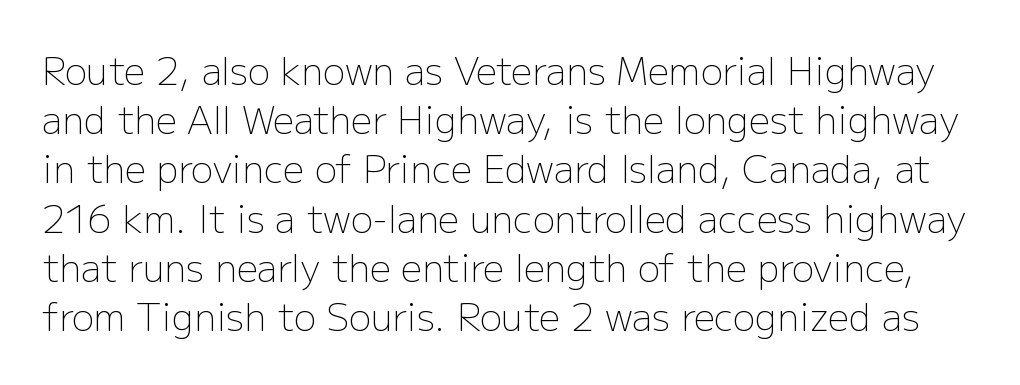
Heft: none added — not bold. Compared with typical body copy, the letter spacing here is the same. Leading matches the norm, producing a regular column. This rendering employs a face without finishing strokes, i.e., a sans-serif.
